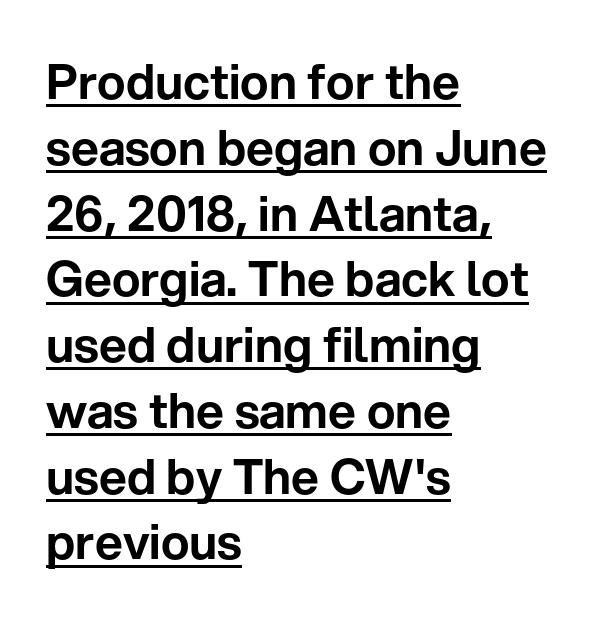
Q: Is the text italic (slanted)? A: No, it is upright.
Q: Is the typeface a serif or a sans-serif typeface? A: Sans-serif.
Q: Is the text underlined? A: Yes.
Q: How is the paragraph aligned? A: Left-aligned.
Q: Is the spacing between letters normal or unusually wide? A: Normal.
Q: Is the spacing between lines tight, normal or loose? A: Normal.
Q: Width (condensed, normal, or wide)? A: Normal.
Q: Stroke contrast? A: Low.
Q: x-height? A: Medium.
Q: Monospaced? A: No.
